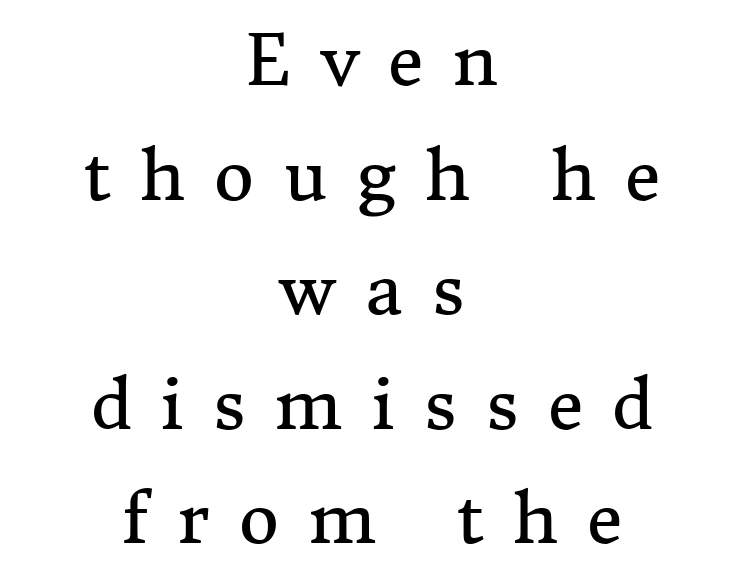
Observe the wide spacing: letters keep a clear distance from each other. Baseline-to-baseline distance is the conventional proportion of letter height. Do the letters lean? They stand straight. On a weight scale, this lands at 450 or below.
